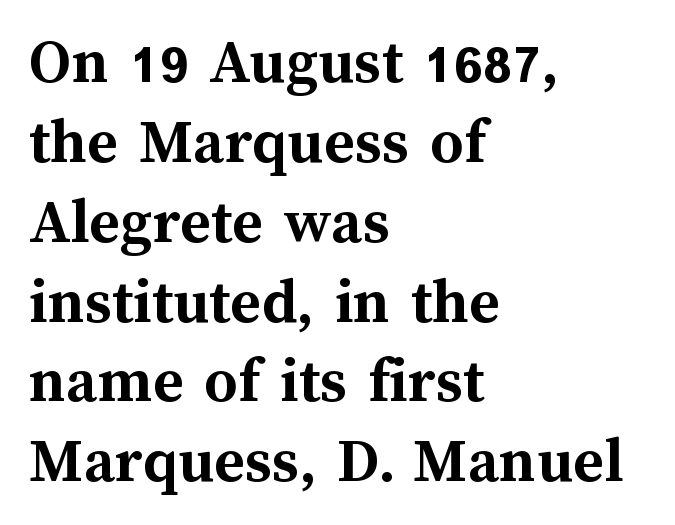
Is the block centered? No — it sits flush against the left margin. Note the varied advance widths — an 'i' is clearly narrower than an 'm'. If you drew a line through each stem, it would be perfectly vertical. The strip under each line holds only bare page. The sample has been set heavy, in full bold.
